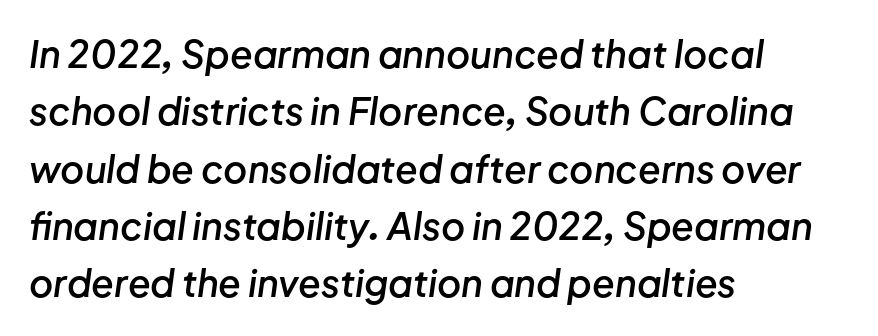
Note the varied advance widths — an 'i' is clearly narrower than an 'm'. The passage shown has conventional tracking throughout. Is there much room between lines? A standard amount, neither cramped nor airy. The glyphs are unaccompanied by any horizontal stroke below them. Typographic density is moderately raised because the face is semibold. The font's italic variant was chosen for this text.
